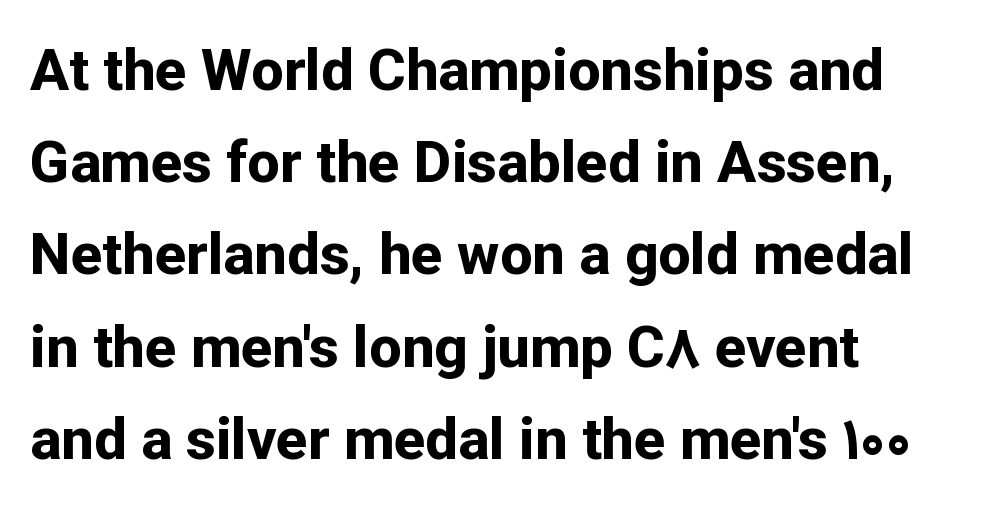
{"serif": "no", "italic": "no", "bold": "yes", "weight": "bold", "width": "normal", "stroke_contrast": "low", "x_height": "medium", "monospaced": "no", "underline": "no", "align": "left", "line_spacing": "normal", "line_spacing_ratio": 1.59, "letter_spacing": "normal", "letter_spacing_em": 0.0, "glyph_px": 58}
